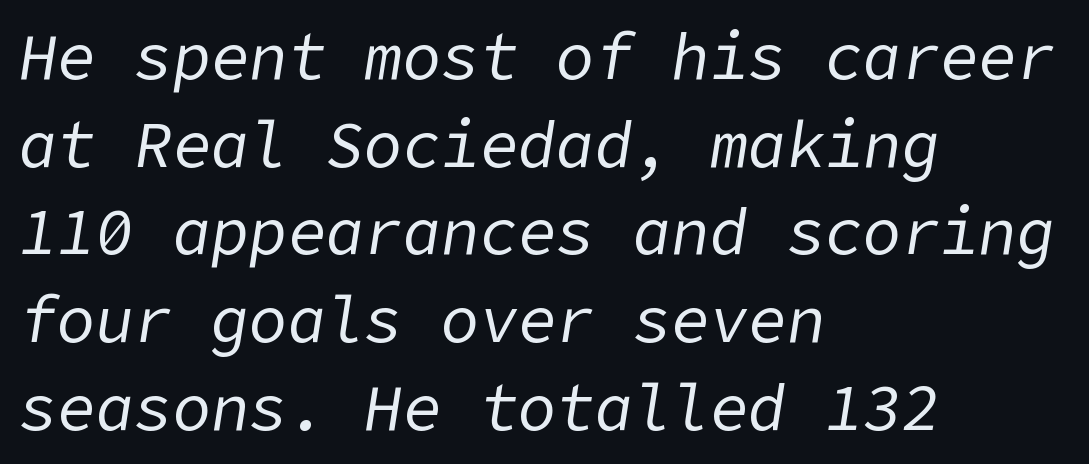
{"italic": "yes", "lean": "right", "slant_degrees": 9, "bold": "no", "weight": "regular", "width": "normal", "stroke_contrast": "low", "x_height": "medium", "underline": "no", "align": "left", "line_spacing": "normal", "line_spacing_ratio": 1.37, "letter_spacing": "normal", "letter_spacing_em": 0.0, "glyph_px": 64}
